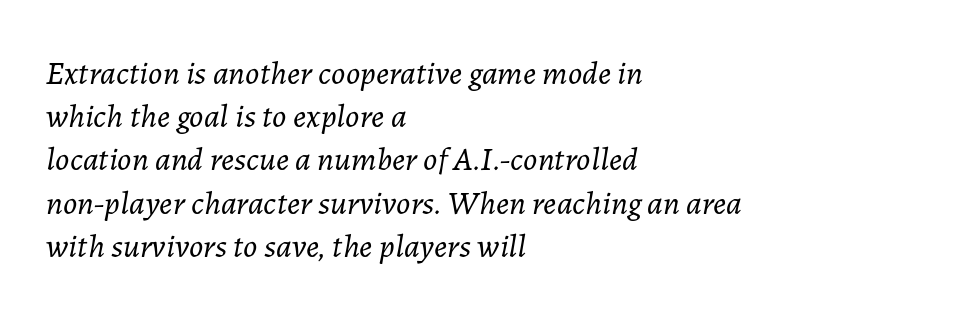
{"italic": "yes", "lean": "right", "slant_degrees": 7, "bold": "no", "weight": "light", "width": "normal", "stroke_contrast": "low", "x_height": "medium", "monospaced": "no", "underline": "no", "align": "left", "line_spacing": "normal", "line_spacing_ratio": 1.31, "letter_spacing": "normal", "letter_spacing_em": 0.0, "glyph_px": 33}
